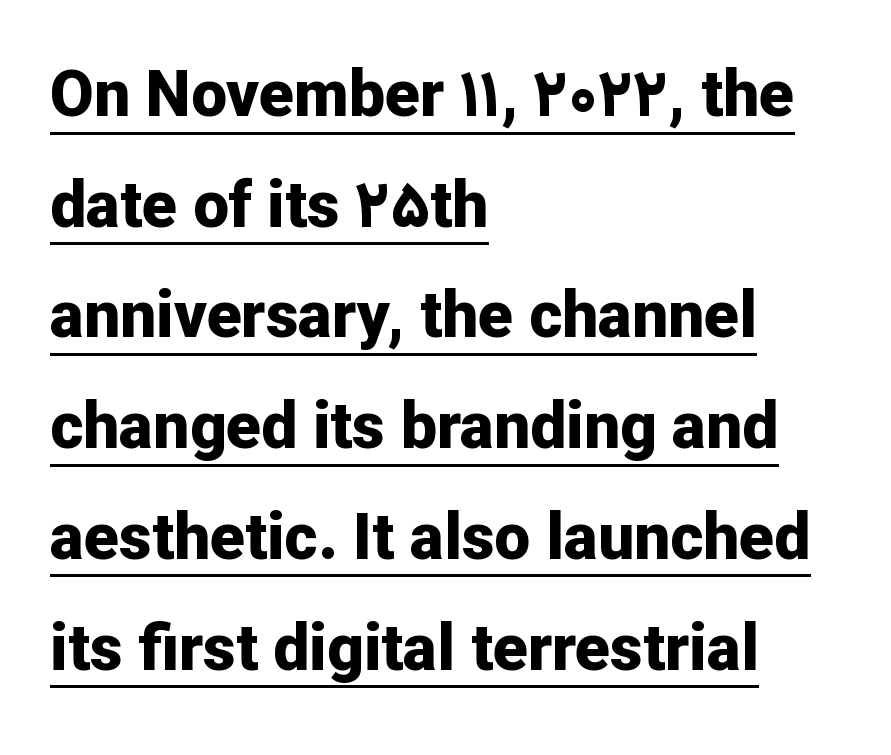
Q: Is the text bold? A: Yes.
Q: Is the text italic (slanted)? A: No, it is upright.
Q: Is the typeface a serif or a sans-serif typeface? A: Sans-serif.
Q: Is the text underlined? A: Yes.
Q: How is the paragraph aligned? A: Left-aligned.
Q: Is the spacing between letters normal or unusually wide? A: Normal.
Q: Width (condensed, normal, or wide)? A: Normal.
Q: Stroke contrast? A: Low.
Q: x-height? A: Medium.
Q: Monospaced? A: No.
